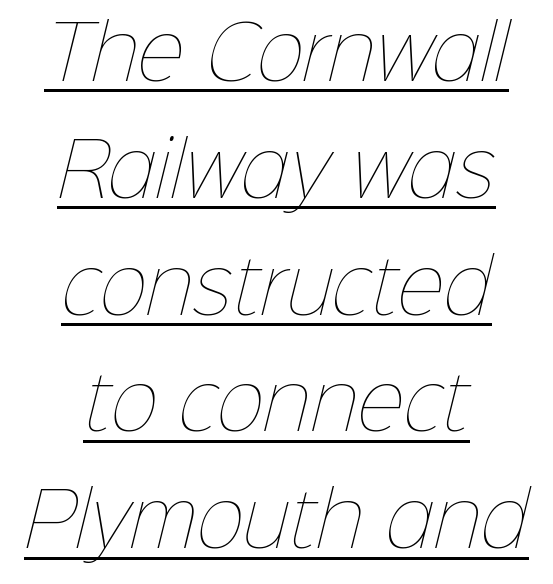
Q: Is the text bold? A: No.
Q: Is the text underlined? A: Yes.
Q: How is the paragraph aligned? A: Centered.
Q: Is the spacing between letters normal or unusually wide? A: Normal.
Q: Is the spacing between lines tight, normal or loose? A: Normal.
Q: Width (condensed, normal, or wide)? A: Normal.
Q: Stroke contrast? A: Low.
Q: x-height? A: Medium.
Q: Monospaced? A: No.
